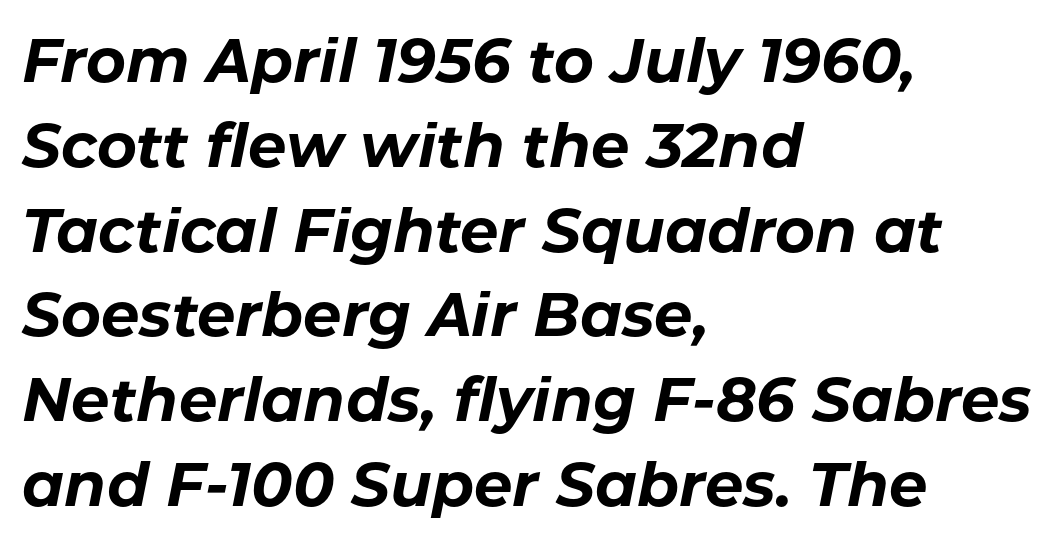
The passage shown leans; its letterforms are oblique. Letters rest on an invisible, unmarked baseline. You could not count columns in this text — the font is proportionally spaced. The line-height multiplier appears to be the usual default. Pretty heavy lettering here — definitely bold. Short and long lines alike share a common starting point at left.
